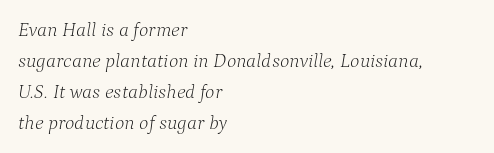
{"italic": "yes", "lean": "right", "slant_degrees": 9, "bold": "no", "underline": "no", "align": "left", "line_spacing": "normal", "line_spacing_ratio": 1.55, "letter_spacing": "normal", "letter_spacing_em": 0.0, "glyph_px": 20}
